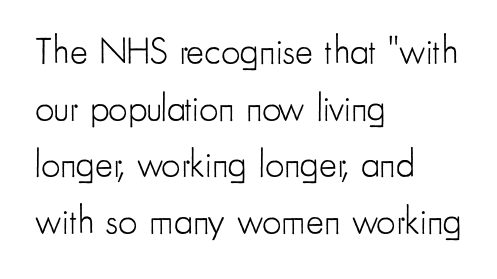
Q: Is the text bold? A: No.
Q: Is the text italic (slanted)? A: No, it is upright.
Q: Is the typeface a serif or a sans-serif typeface? A: Sans-serif.
Q: Is the text underlined? A: No.
Q: How is the paragraph aligned? A: Left-aligned.
Q: Is the spacing between letters normal or unusually wide? A: Normal.
Q: Is the spacing between lines tight, normal or loose? A: Normal.
Q: Width (condensed, normal, or wide)? A: Condensed.
Q: Stroke contrast? A: Low.
Q: x-height? A: Small.
Q: Monospaced? A: No.
